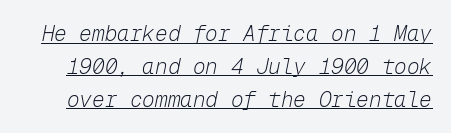
{"italic": "yes", "lean": "right", "slant_degrees": 12, "bold": "no", "underline": "yes", "line_spacing": "normal", "line_spacing_ratio": 1.57, "letter_spacing": "normal", "letter_spacing_em": 0.0, "glyph_px": 21}
